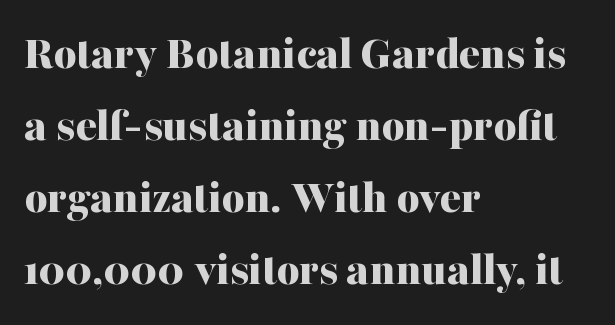
The image shows 49 px bold serif type, upright; set left-aligned, normal line spacing (1.47x), normal letter spacing, not underlined; medium stroke contrast and a medium x-height.
